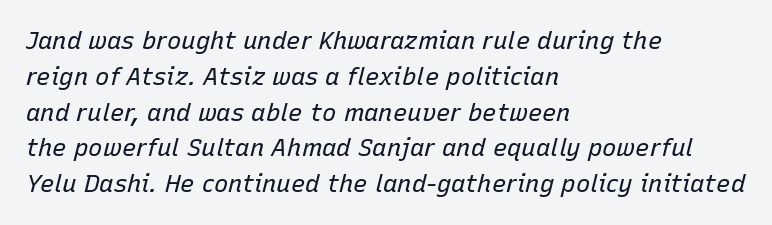
The image shows 24 px text type, italic (leaning right); set left-aligned, normal line spacing (1.49x), normal letter spacing, not underlined.
